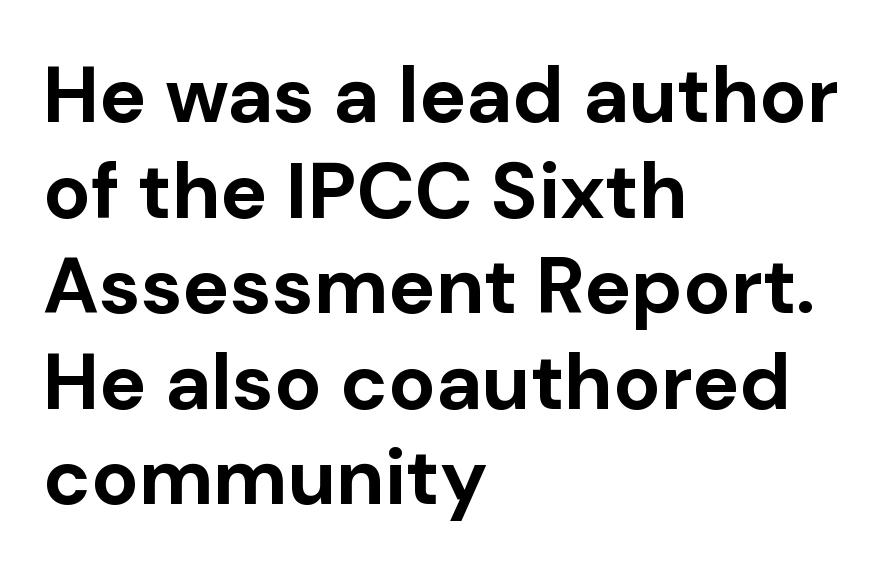
The image shows 79 px bold sans-serif type, upright; set left-aligned, line spacing 1.21x, normal letter spacing, not underlined; low stroke contrast and a medium x-height.
